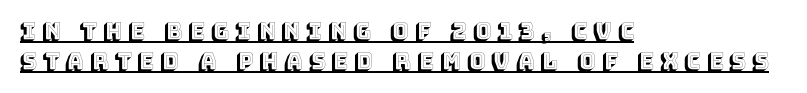
In terms of leading, this rendering sits right in the middle. Quick note: underline on. Here the glyphs are tracked loosely, breaking word shapes into spaced letters. A classic flush-left, rag-right setting is used for this passage.
